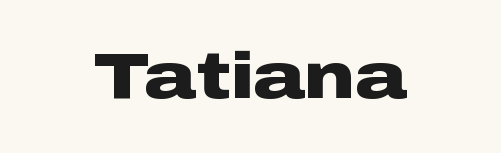
{"serif": "no", "italic": "no", "bold": "yes", "weight": "heavy", "width": "wide", "stroke_contrast": "low", "x_height": "medium", "monospaced": "no", "underline": "no", "align": "center", "letter_spacing": "normal", "letter_spacing_em": 0.0, "glyph_px": 64}
